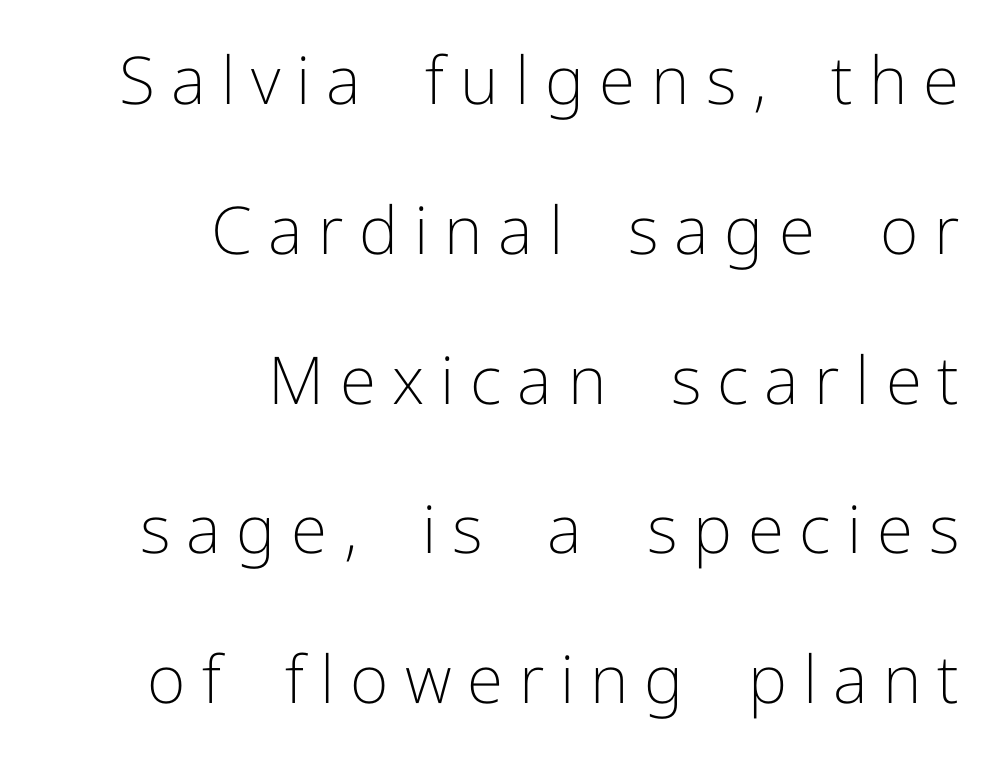
Q: Is the text bold? A: No.
Q: Is the text italic (slanted)? A: No, it is upright.
Q: Is the typeface a serif or a sans-serif typeface? A: Sans-serif.
Q: Is the text underlined? A: No.
Q: How is the paragraph aligned? A: Right-aligned.
Q: Is the spacing between letters normal or unusually wide? A: Unusually wide.
Q: Is the spacing between lines tight, normal or loose? A: Loose.
Q: Width (condensed, normal, or wide)? A: Normal.
Q: Stroke contrast? A: Low.
Q: x-height? A: Medium.
Q: Monospaced? A: No.
